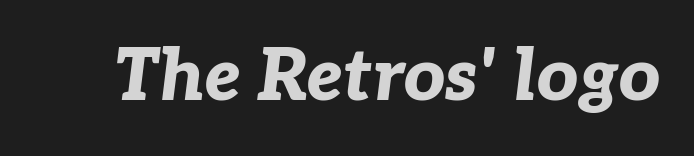
The glyphs have the mass of a bold cut. These lines are rendered in a variable-pitch font. Unmarked baselines from the first word to the last. The passage shown leans; its letterforms are oblique. Between one letter and the next there's only the usual sliver of space.
